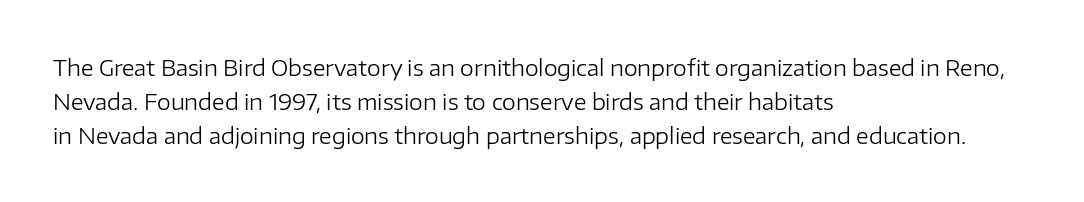
These lines stack with their left ends in a neat column. Any mark beneath the type? The region is blank. Short note: letters normally spaced. The type sits square on the baseline with zero lean.
